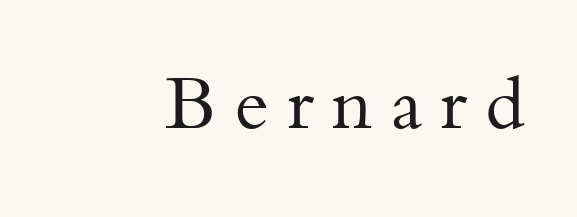
You can tell it's not italic because the verticals are truly vertical. Is this a heavy cut? Hardly; it is regular or lighter. You could not count columns in this text — the font is proportionally spaced. Someone cranked the tracking dial way up on this one. The type family on display is of the serif kind.
